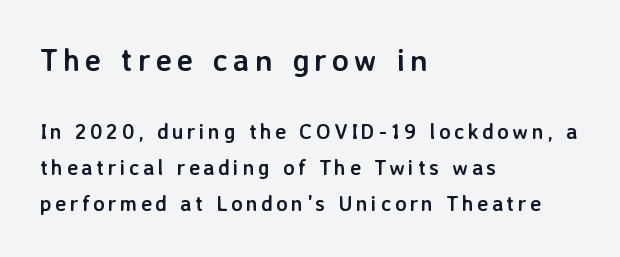
Q: Is the text bold? A: Yes.
Q: Is the text italic (slanted)? A: No, it is upright.
Q: Is the typeface a serif or a sans-serif typeface? A: Sans-serif.
Q: Is the text underlined? A: No.
Q: How is the paragraph aligned? A: Left-aligned.
Q: Which block of text is set in a larger size, the first (top) or the second (bottom)? A: The first (top) one.
Q: Width (condensed, normal, or wide)? A: Normal.
Q: Stroke contrast? A: Low.
Q: x-height? A: Medium.
Q: Monospaced? A: No.
